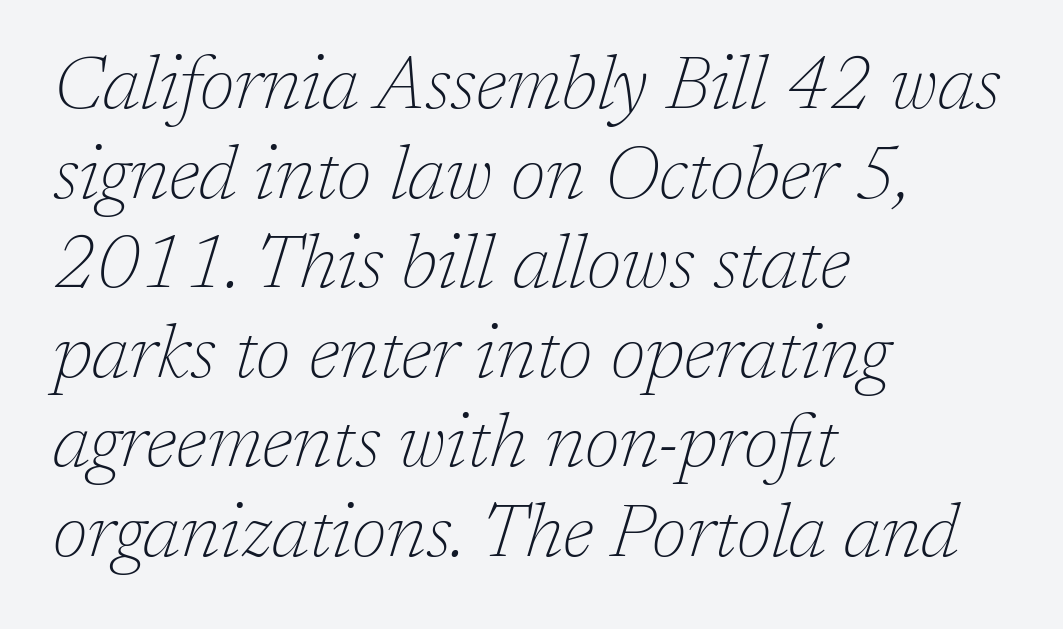
The image shows 74 px thin serif type, italic (leaning right); set left-aligned, line spacing 1.21x, normal letter spacing, not underlined; low stroke contrast and a medium x-height.
